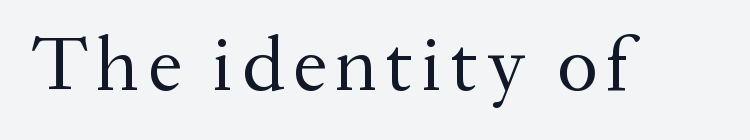
{"serif": "yes", "italic": "no", "bold": "no", "weight": "regular", "width": "normal", "stroke_contrast": "medium", "x_height": "medium", "monospaced": "no", "underline": "no", "glyph_px": 77}
